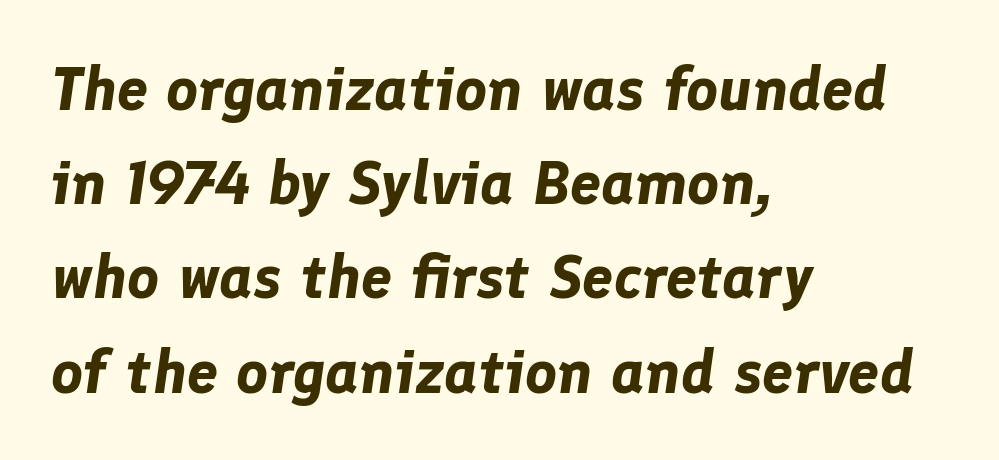
{"italic": "yes", "lean": "right", "slant_degrees": 8, "bold": "yes", "weight": "bold", "width": "normal", "stroke_contrast": "low", "x_height": "medium", "monospaced": "no", "underline": "no", "align": "left", "line_spacing": "normal", "line_spacing_ratio": 1.52, "letter_spacing": "normal", "letter_spacing_em": 0.0, "glyph_px": 62}
